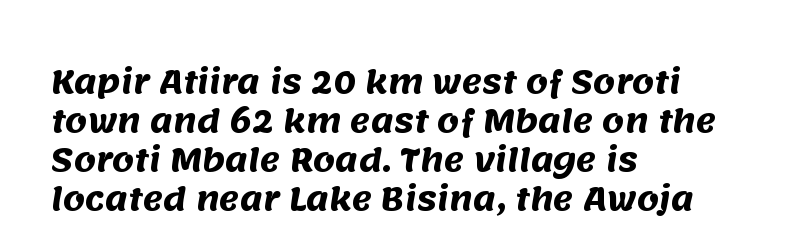
The image shows 31 px heavy sans-serif type; set left-aligned, normal line spacing (1.26x), normal letter spacing, not underlined; medium stroke contrast and a large x-height.
